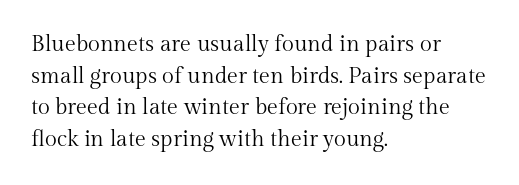
Q: Is the text bold? A: No.
Q: Is the text italic (slanted)? A: No, it is upright.
Q: Is the text underlined? A: No.
Q: How is the paragraph aligned? A: Left-aligned.
Q: Is the spacing between letters normal or unusually wide? A: Normal.
Q: Is the spacing between lines tight, normal or loose? A: Normal.
